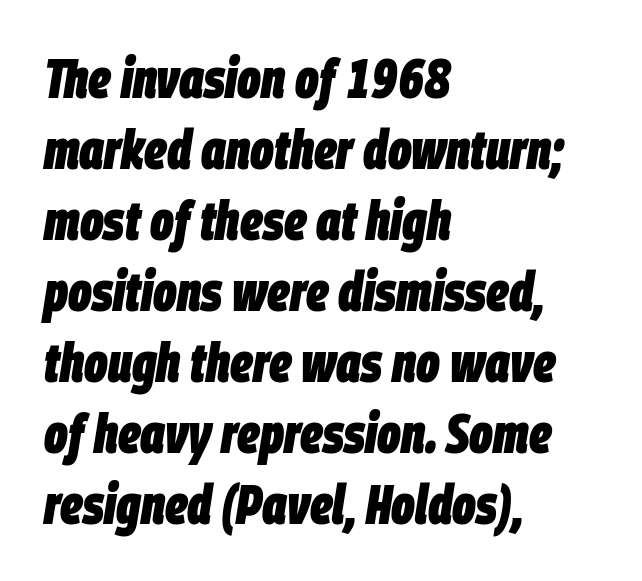
{"italic": "yes", "lean": "right", "slant_degrees": 9, "bold": "yes", "weight": "heavy", "width": "condensed", "stroke_contrast": "low", "x_height": "large", "monospaced": "no", "underline": "no", "align": "left", "line_spacing": "normal", "line_spacing_ratio": 1.29, "letter_spacing": "normal", "letter_spacing_em": 0.0, "glyph_px": 55}
